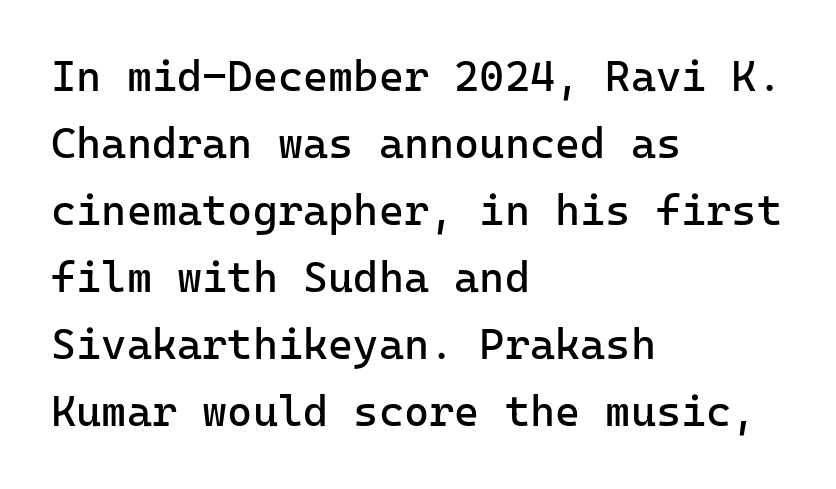
The image shows 43 px regular-weight sans-serif type, upright; set left-aligned, normal line spacing (1.56x), normal letter spacing, not underlined; low stroke contrast and a medium x-height.
